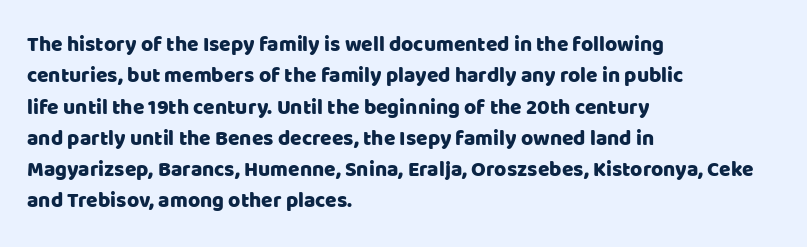
{"italic": "no", "underline": "no", "align": "left", "line_spacing": "normal", "line_spacing_ratio": 1.49, "letter_spacing": "normal", "letter_spacing_em": 0.0, "glyph_px": 21}
